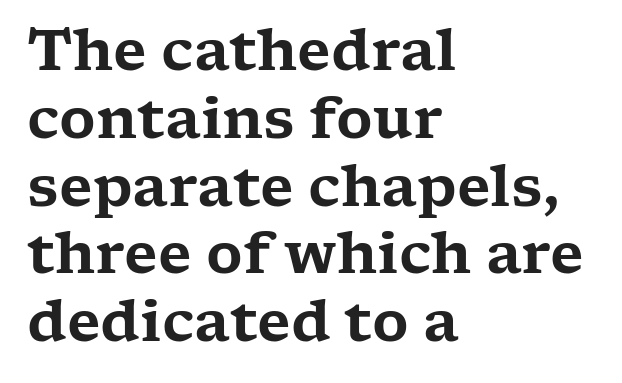
Q: Is the text italic (slanted)? A: No, it is upright.
Q: Is the typeface a serif or a sans-serif typeface? A: Serif.
Q: Is the text underlined? A: No.
Q: How is the paragraph aligned? A: Left-aligned.
Q: Is the spacing between letters normal or unusually wide? A: Normal.
Q: Width (condensed, normal, or wide)? A: Wide.
Q: Stroke contrast? A: Low.
Q: x-height? A: Medium.
Q: Monospaced? A: No.
